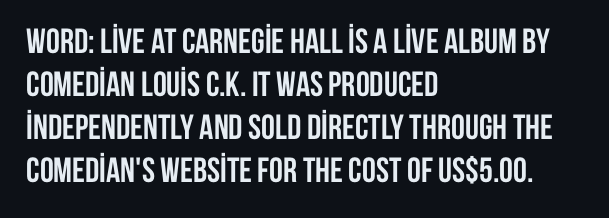
These lines are rendered in a variable-pitch font. This sample uses an upright cut, with every glyph sitting square on the baseline. How are the letters spaced? Ordinarily, with no added tracking. Teacher's note: observe the even left margin — that is flush-left alignment. The string is rendered with underlining switched off. The glyphs in this specimen are sans serif.
